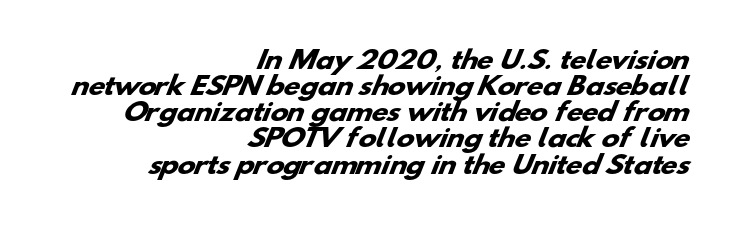
The image shows 24 px bold type; set right-aligned, tight line spacing (1.09x), normal letter spacing, not underlined.
